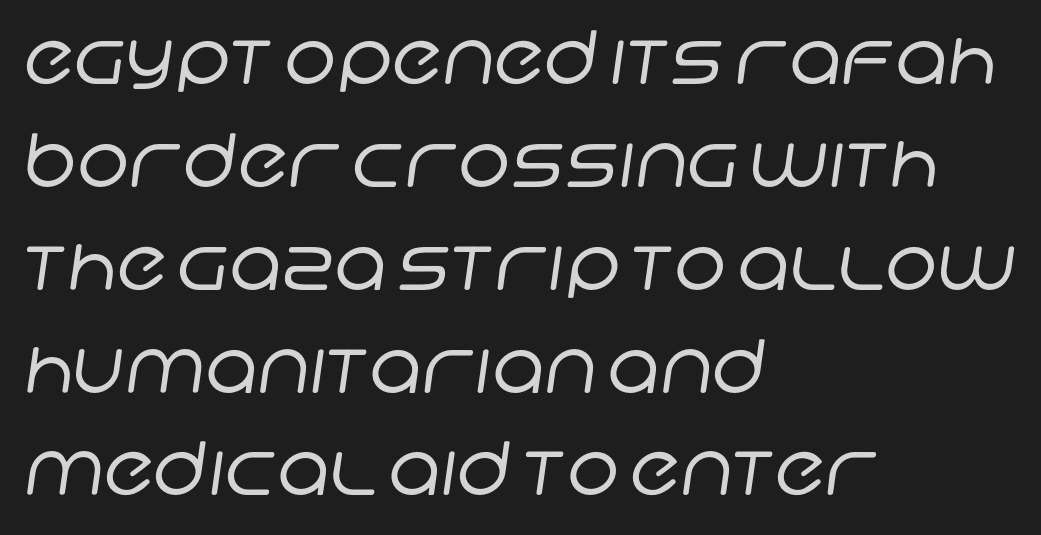
The rendering shows plain stroke endings on the letterforms — a sans-serif design. You could call the tracking neutral — neither tight nor loose. These lines sit exactly where default settings would place them. Do the characters align in a grid? No, the font is proportional. Compared with a centered layout, this one pins lines to the left instead.
